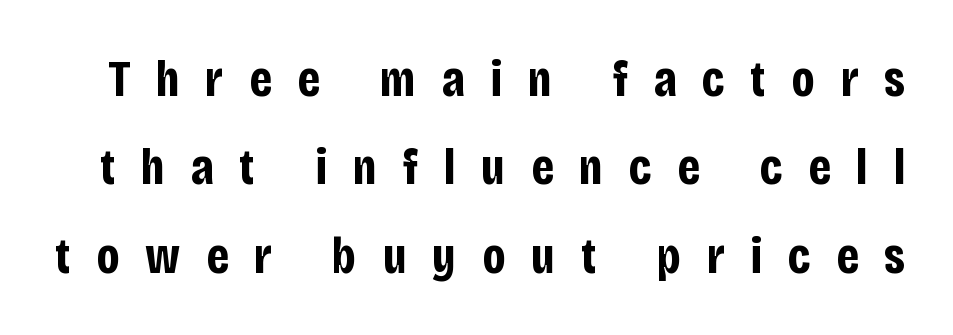
Q: Is the text bold? A: Yes.
Q: Is the text italic (slanted)? A: No, it is upright.
Q: Is the typeface a serif or a sans-serif typeface? A: Sans-serif.
Q: Is the text underlined? A: No.
Q: Is the spacing between letters normal or unusually wide? A: Unusually wide.
Q: Is the spacing between lines tight, normal or loose? A: Normal.
Q: Width (condensed, normal, or wide)? A: Condensed.
Q: Stroke contrast? A: Low.
Q: x-height? A: Large.
Q: Monospaced? A: No.
